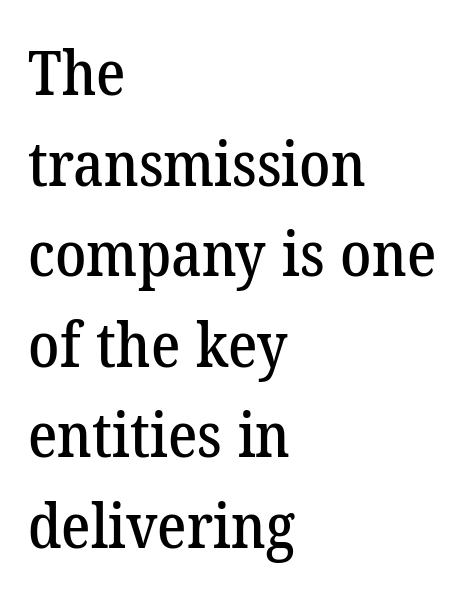
The image shows 62 px serif type; set left-aligned, normal line spacing (1.46x), normal letter spacing, not underlined; low stroke contrast and a medium x-height.
